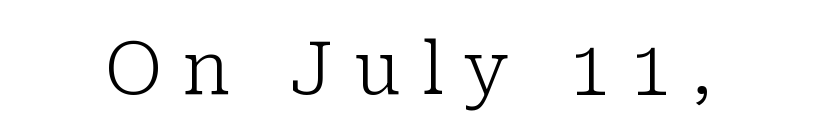
The image shows 73 px light serif type, upright; set unusually wide letter spacing (+0.28 em), not underlined; low stroke contrast and a medium x-height.
